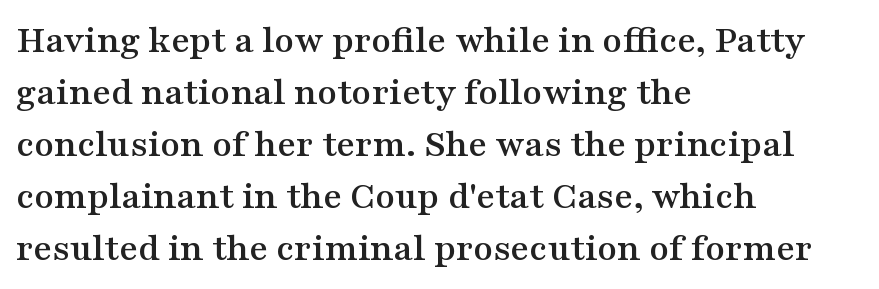
The image shows 40 px wide serif type, upright; set left-aligned, normal line spacing (1.3x), normal letter spacing, not underlined; medium stroke contrast and a medium x-height.
